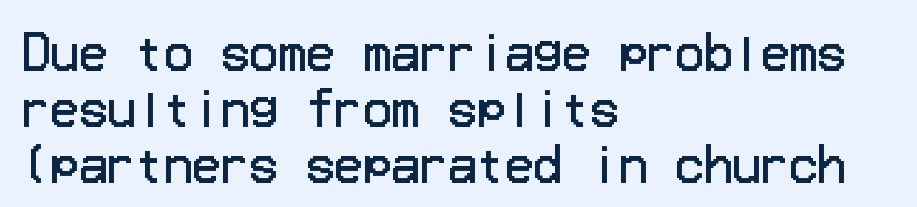
{"serif": "no", "italic": "no", "bold": "no", "weight": "regular", "width": "normal", "stroke_contrast": "low", "x_height": "medium", "underline": "no", "align": "left", "line_spacing_ratio": 1.19, "letter_spacing": "normal", "letter_spacing_em": 0.0, "glyph_px": 47}
